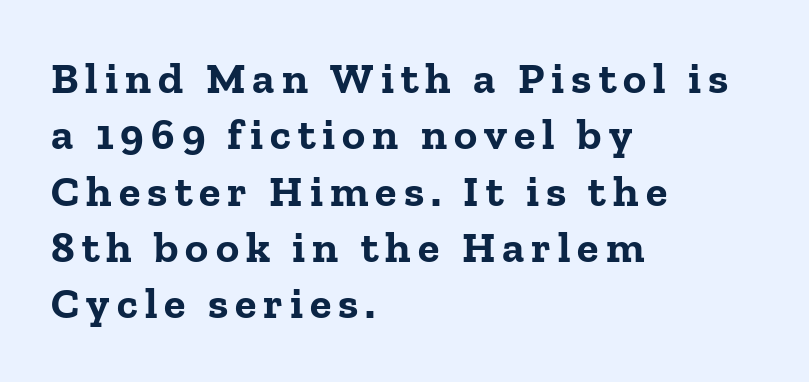
{"serif": "yes", "italic": "no", "bold": "yes", "weight": "bold", "width": "normal", "stroke_contrast": "low", "x_height": "medium", "monospaced": "no", "underline": "no", "align": "left", "line_spacing": "normal", "line_spacing_ratio": 1.28, "glyph_px": 44}
